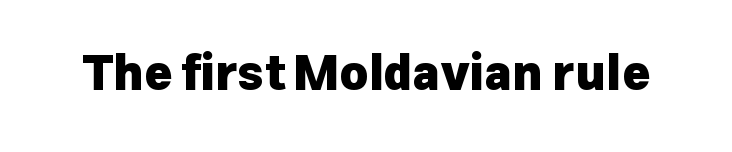
Notice how thick the strokes are: this is what a full bold looks like. The letters stand straight up with perfectly vertical stems. These lines are rendered in a variable-pitch font. Nobody drew a line under any word here. Nothing sits at the stroke ends, so this counts as sans-serif.
